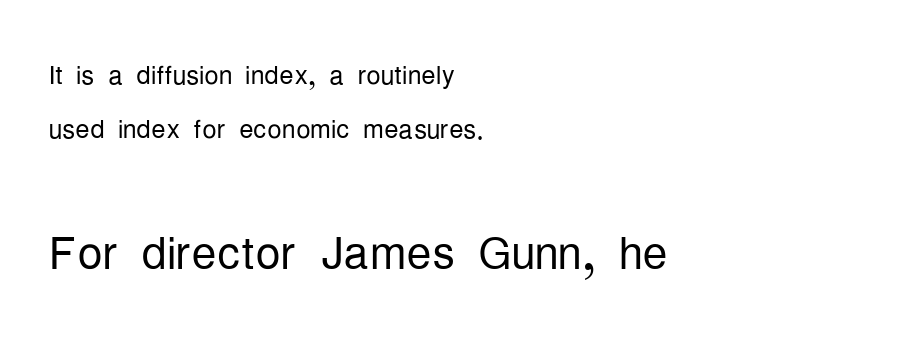
{"serif": "no", "italic": "no", "bold": "no", "weight": "light", "width": "condensed", "stroke_contrast": "low", "x_height": "medium", "monospaced": "no", "underline": "no", "align": "left", "line_spacing": "normal", "line_spacing_ratio": 1.49, "letter_spacing": "normal", "letter_spacing_em": 0.0, "larger_block": "second", "size_ratio": 1.75, "glyph_px": 63}
